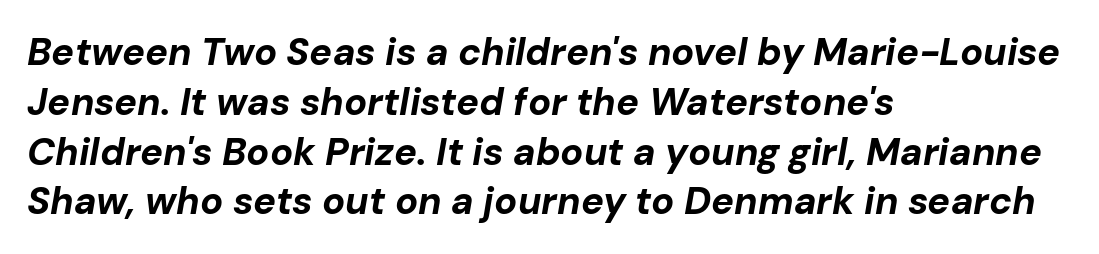
You could call the tracking neutral — neither tight nor loose. Do the characters align in a grid? No, the font is proportional. The lettering tilts uniformly, giving the passage an italic look. You'd pick this weight for a headline — it's a proper bold. Quick note: underline off. Teacher's note: observe the even left margin — that is flush-left alignment.
